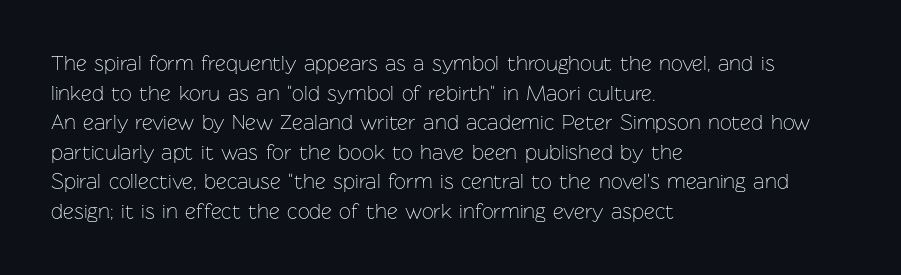
Q: Is the text bold? A: No.
Q: Is the text italic (slanted)? A: No, it is upright.
Q: Is the text underlined? A: No.
Q: How is the paragraph aligned? A: Left-aligned.
Q: Is the spacing between letters normal or unusually wide? A: Normal.
Q: Is the spacing between lines tight, normal or loose? A: Normal.
